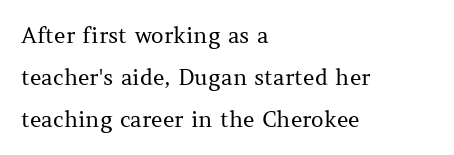
Q: Is the text bold? A: No.
Q: Is the text italic (slanted)? A: No, it is upright.
Q: Is the text underlined? A: No.
Q: How is the paragraph aligned? A: Left-aligned.
Q: Is the spacing between letters normal or unusually wide? A: Normal.
Q: Is the spacing between lines tight, normal or loose? A: Loose.
